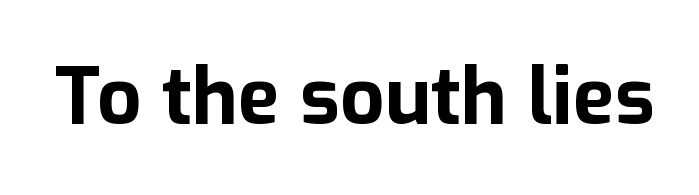
If you drew a line through each stem, it would be perfectly vertical. The line texture is even and compact thanks to regular tracking. Every letter is thick-stroked: bold, no question. Classification — sans serif.
